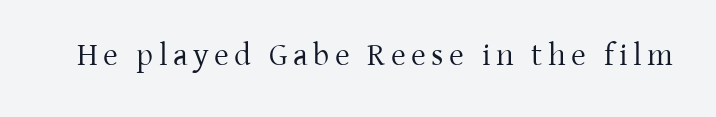
The image shows 32 px regular-weight serif type, upright; set not underlined; low stroke contrast and a medium x-height.
